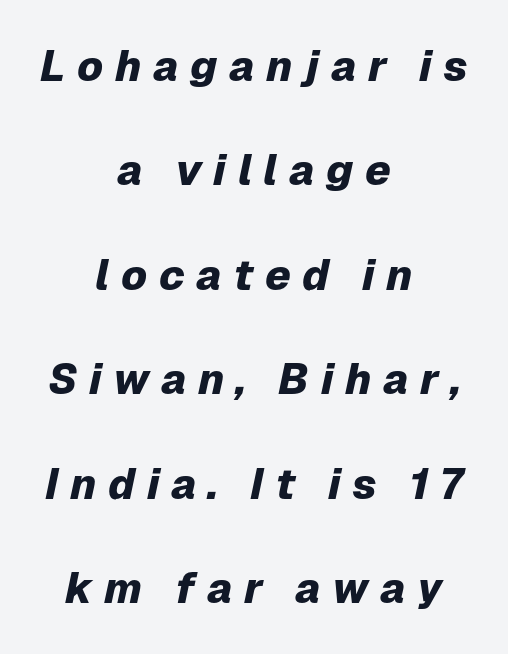
{"italic": "yes", "lean": "right", "slant_degrees": 12, "bold": "yes", "weight": "heavy", "width": "normal", "stroke_contrast": "low", "x_height": "medium", "monospaced": "no", "underline": "no", "align": "center", "line_spacing": "loose", "line_spacing_ratio": 2.43, "letter_spacing": "wide", "letter_spacing_em": 0.27, "glyph_px": 43}
